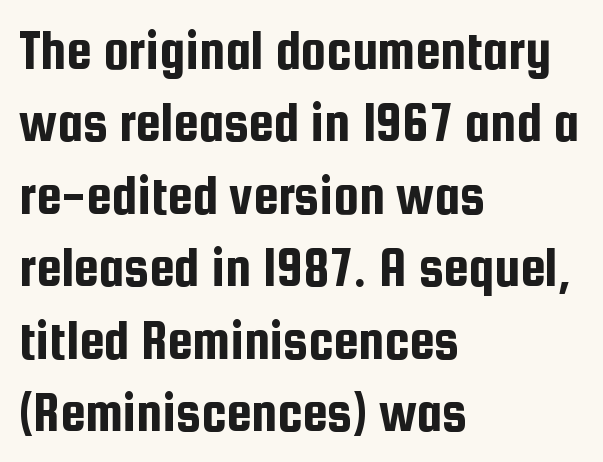
Q: Is the text italic (slanted)? A: No, it is upright.
Q: Is the typeface a serif or a sans-serif typeface? A: Sans-serif.
Q: Is the text underlined? A: No.
Q: How is the paragraph aligned? A: Left-aligned.
Q: Is the spacing between letters normal or unusually wide? A: Normal.
Q: Is the spacing between lines tight, normal or loose? A: Normal.
Q: Width (condensed, normal, or wide)? A: Condensed.
Q: Stroke contrast? A: Low.
Q: x-height? A: Medium.
Q: Monospaced? A: No.
